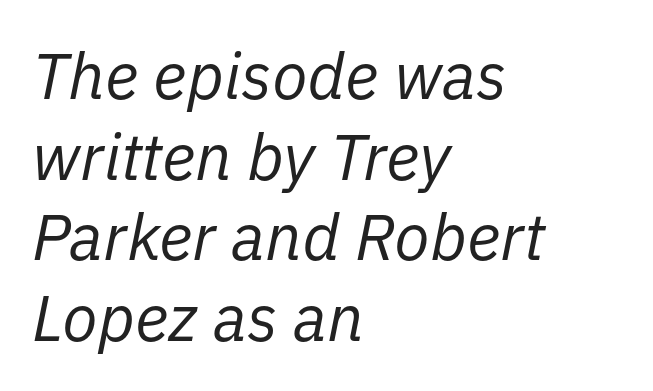
Does extra space separate the letters? No, they use regular spacing. Nothing heavy about these letters — not bold at all. This rendering uses left alignment, leaving the right contour irregular. The space beneath each line is pristine and unruled. A typesetter would call this proportional, since set widths differ per character.
